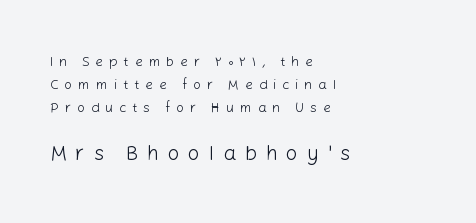
The image shows 21 px text type, upright; set left-aligned, normal line spacing (1.66x), unusually wide letter spacing (+0.41 em), not underlined; the second (bottom) block is 1.5x larger.
